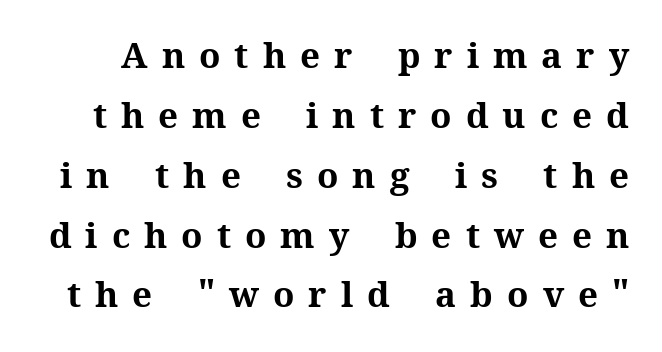
Q: Is the text bold? A: Yes.
Q: Is the text italic (slanted)? A: No, it is upright.
Q: Is the typeface a serif or a sans-serif typeface? A: Serif.
Q: Is the text underlined? A: No.
Q: Is the spacing between letters normal or unusually wide? A: Unusually wide.
Q: Width (condensed, normal, or wide)? A: Normal.
Q: Stroke contrast? A: Medium.
Q: x-height? A: Medium.
Q: Monospaced? A: No.
